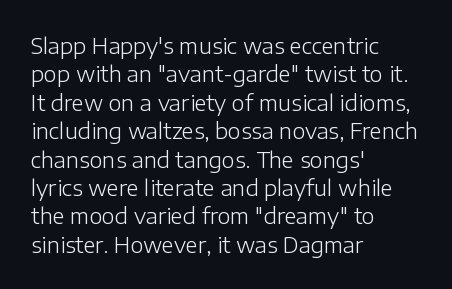
Q: Is the text bold? A: No.
Q: Is the text italic (slanted)? A: No, it is upright.
Q: Is the text underlined? A: No.
Q: How is the paragraph aligned? A: Left-aligned.
Q: Is the spacing between letters normal or unusually wide? A: Normal.
Q: Is the spacing between lines tight, normal or loose? A: Normal.
